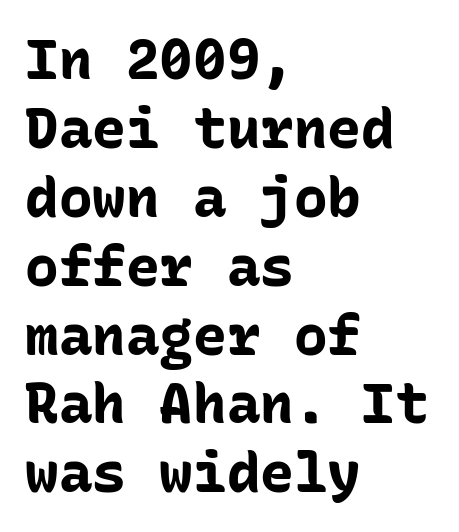
No feet cap the strokes, marking this as sans-serif type. Line starts are locked; line ends wander. Looks like terminal output: every glyph gets an equal slot. Letters rest on an invisible, unmarked baseline.
